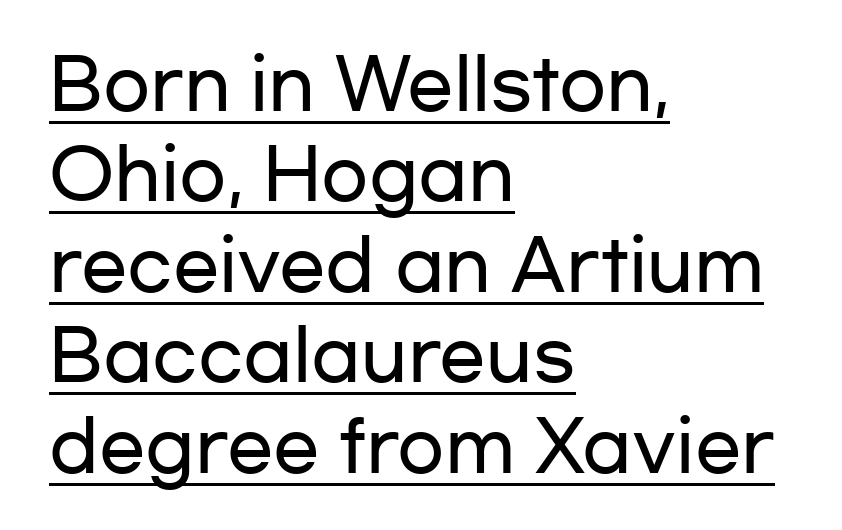
The image shows 69 px wide sans-serif type, upright; set left-aligned, normal line spacing (1.31x), normal letter spacing, underlined; low stroke contrast and a medium x-height.
